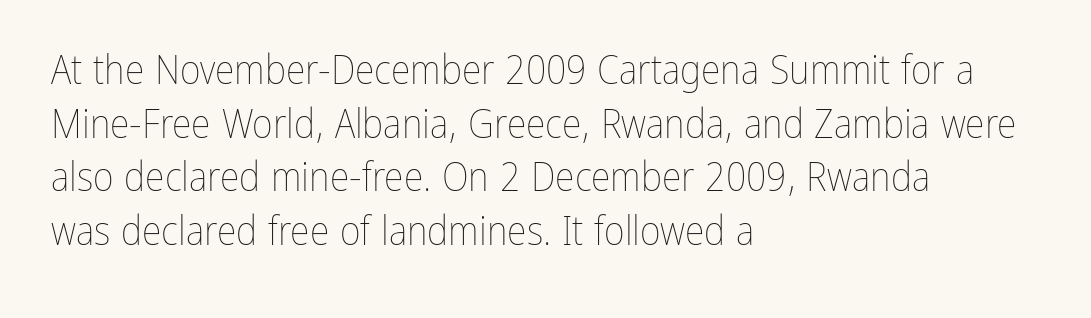
A quiet, ordinary-to-light weight characterises the typeface. The letters sit at their default tracking, neither squeezed nor spread. Lines of text with bare space underneath. The designer left line spacing at the default. Upright lettering throughout.
